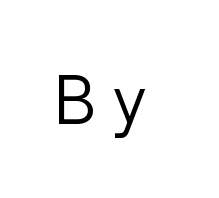
The image shows 71 px regular-weight sans-serif type, upright; set unusually wide letter spacing (+0.22 em), not underlined; low stroke contrast and a medium x-height.
